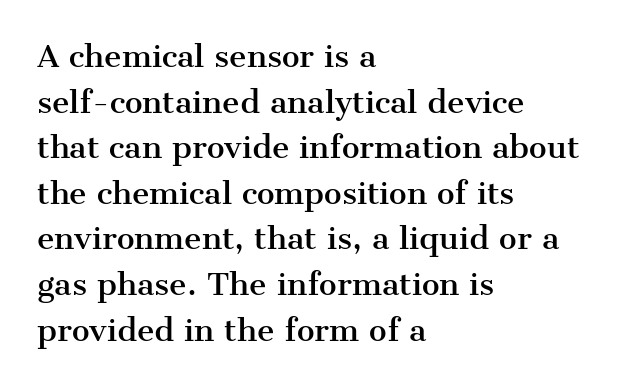
Q: Is the text italic (slanted)? A: No, it is upright.
Q: Is the typeface a serif or a sans-serif typeface? A: Serif.
Q: Is the text underlined? A: No.
Q: How is the paragraph aligned? A: Left-aligned.
Q: Is the spacing between letters normal or unusually wide? A: Normal.
Q: Is the spacing between lines tight, normal or loose? A: Normal.
Q: Width (condensed, normal, or wide)? A: Normal.
Q: Stroke contrast? A: Medium.
Q: x-height? A: Medium.
Q: Monospaced? A: No.
